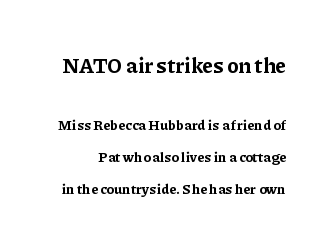
The image shows 21 px bold type, upright; set loose line spacing (2.3x), normal letter spacing, not underlined; the first (top) block is 1.5x larger.
